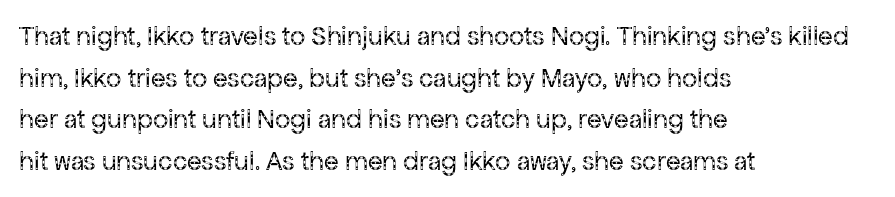
This sample uses an upright cut, with every glyph sitting square on the baseline. Lines of text with bare space underneath. The setting favours the left margin, as ordinary paragraphs usually do. Leading: standard. The typesetting does not lean heavy: it is not bold. You could call the tracking neutral — neither tight nor loose.
